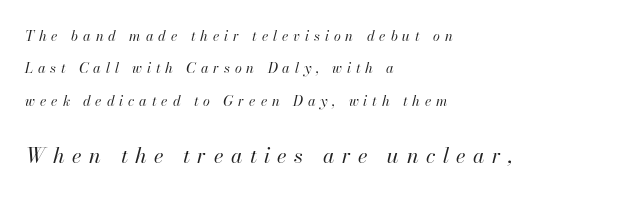
Which of the two is more prominent by size? The second, at the bottom. The passage shown has open, widely tracked lettering throughout. This sample trades compactness for vertical openness between lines. A bare baseline throughout the passage.
